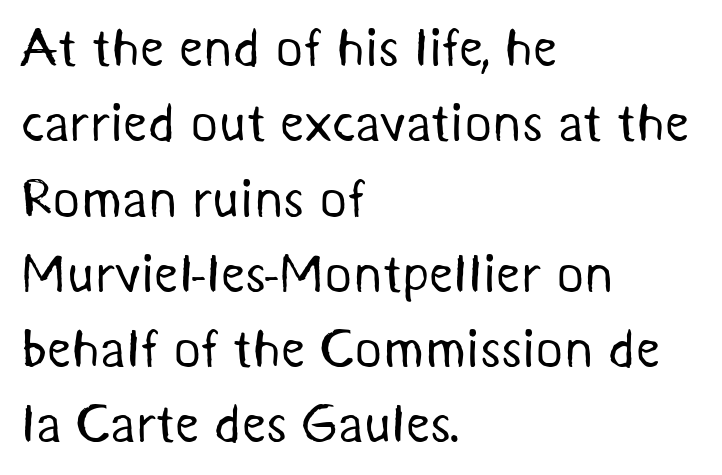
The compositor pushed each line to the left boundary. Weight: in the light-to-regular range. The tracking reads as untouched default to a designer's eye. Note the varied advance widths — an 'i' is clearly narrower than an 'm'. This block has exactly the height ordinary leading produces.
